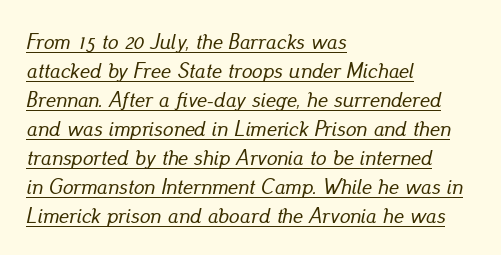
{"italic": "yes", "lean": "right", "slant_degrees": 13, "underline": "yes", "align": "left", "line_spacing": "normal", "line_spacing_ratio": 1.38, "letter_spacing": "normal", "letter_spacing_em": 0.0, "glyph_px": 21}
